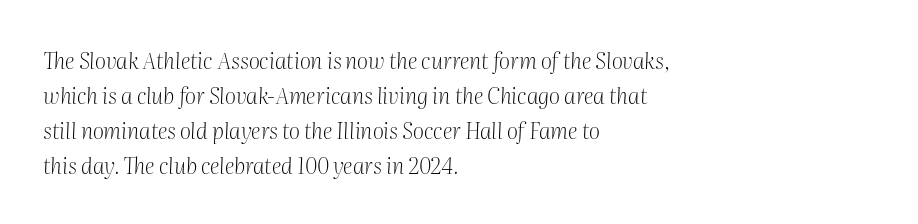
Q: Is the text bold? A: No.
Q: Is the text italic (slanted)? A: Yes, it leans right by about 2 degrees.
Q: Is the text underlined? A: No.
Q: How is the paragraph aligned? A: Left-aligned.
Q: Is the spacing between letters normal or unusually wide? A: Normal.
Q: Is the spacing between lines tight, normal or loose? A: Normal.
